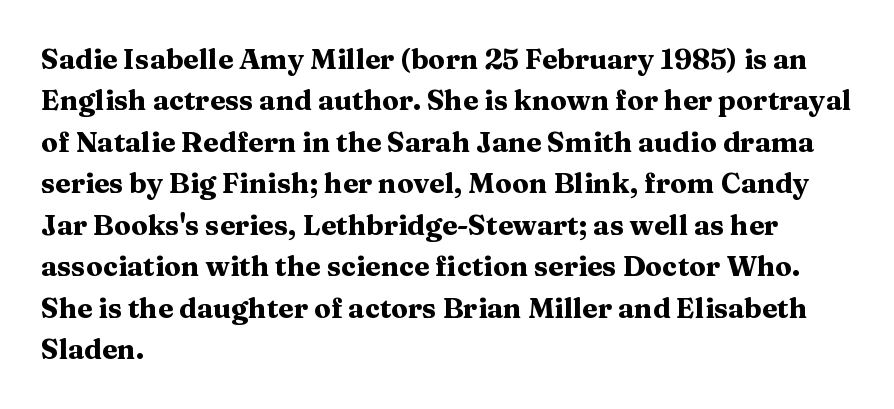
Q: Is the text bold? A: Yes.
Q: Is the text italic (slanted)? A: No, it is upright.
Q: Is the typeface a serif or a sans-serif typeface? A: Serif.
Q: Is the text underlined? A: No.
Q: How is the paragraph aligned? A: Left-aligned.
Q: Is the spacing between letters normal or unusually wide? A: Normal.
Q: Is the spacing between lines tight, normal or loose? A: Normal.
Q: Width (condensed, normal, or wide)? A: Wide.
Q: Stroke contrast? A: Medium.
Q: x-height? A: Medium.
Q: Monospaced? A: No.
